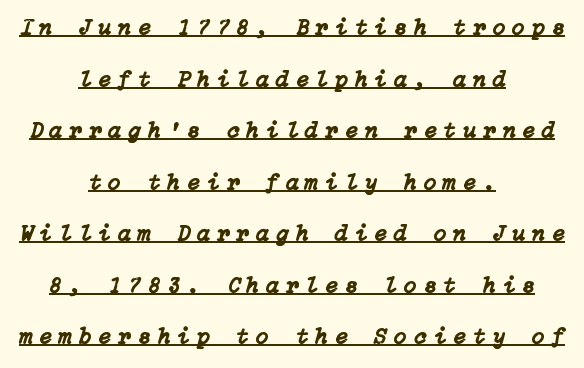
{"italic": "yes", "lean": "right", "slant_degrees": 15, "underline": "yes", "align": "center", "line_spacing": "loose", "line_spacing_ratio": 2.24, "letter_spacing": "wide", "letter_spacing_em": 0.31, "glyph_px": 23}
